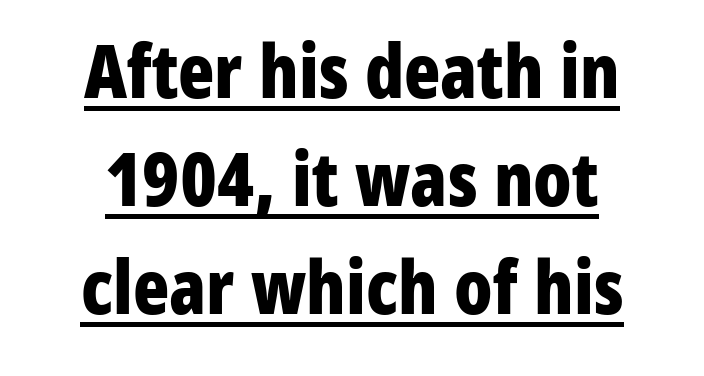
{"serif": "no", "italic": "no", "bold": "yes", "weight": "bold", "width": "condensed", "stroke_contrast": "low", "x_height": "medium", "monospaced": "no", "underline": "yes", "align": "center", "line_spacing": "normal", "line_spacing_ratio": 1.44, "letter_spacing": "normal", "letter_spacing_em": 0.0, "glyph_px": 75}
